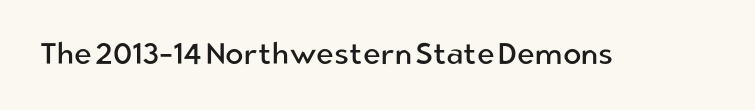
{"serif": "no", "italic": "no", "bold": "no", "weight": "regular", "width": "normal", "stroke_contrast": "low", "x_height": "medium", "monospaced": "no", "underline": "no", "letter_spacing": "normal", "letter_spacing_em": 0.0, "glyph_px": 30}
